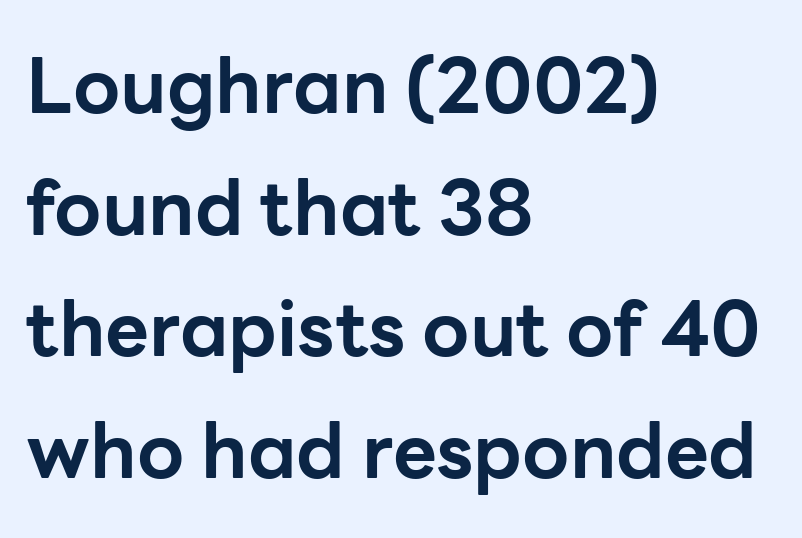
Is the letter spacing exaggerated? No — it looks like the ordinary default. Is this a sans? Yes — the strokes have no serifs. Check the space under the baseline: it is left empty. Style check: upright.
